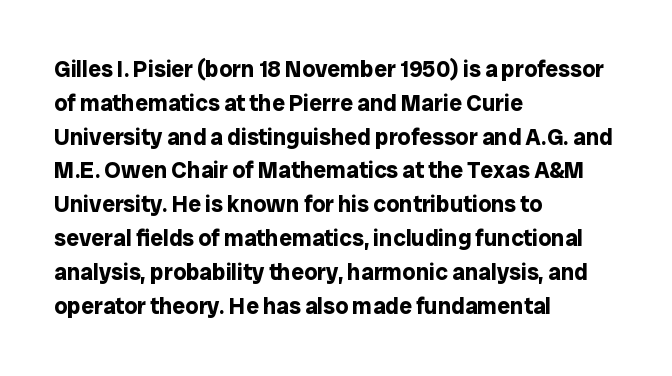
{"italic": "no", "bold": "yes", "underline": "no", "align": "left", "line_spacing": "normal", "line_spacing_ratio": 1.47, "letter_spacing": "normal", "letter_spacing_em": 0.0, "glyph_px": 23}
